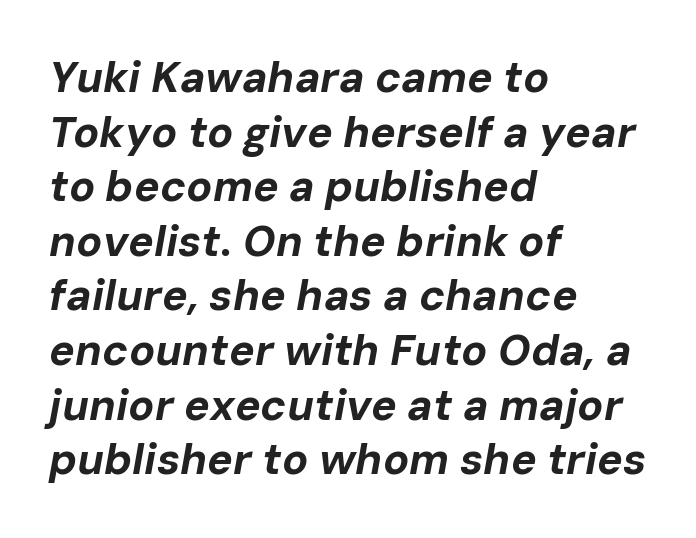
{"italic": "yes", "lean": "right", "slant_degrees": 10, "bold": "yes", "weight": "bold", "width": "normal", "stroke_contrast": "low", "x_height": "medium", "monospaced": "no", "underline": "no", "align": "left", "line_spacing": "normal", "line_spacing_ratio": 1.27, "letter_spacing": "normal", "letter_spacing_em": 0.0, "glyph_px": 43}
